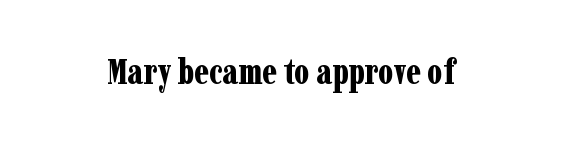
{"serif": "yes", "italic": "no", "bold": "yes", "weight": "bold", "width": "condensed", "stroke_contrast": "low", "x_height": "medium", "monospaced": "no", "underline": "no", "letter_spacing": "normal", "letter_spacing_em": 0.0, "glyph_px": 35}
